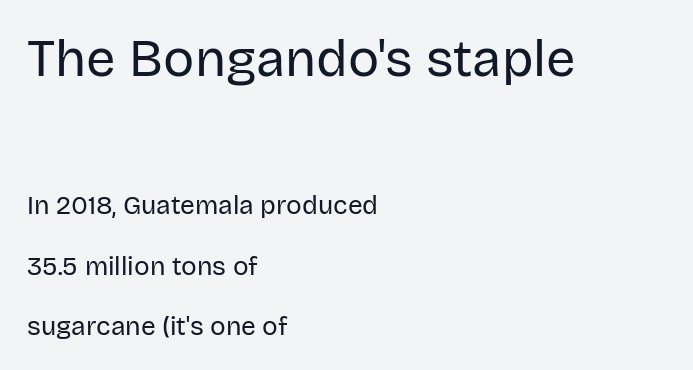
Q: Is the text bold? A: No.
Q: Is the text italic (slanted)? A: No, it is upright.
Q: Is the typeface a serif or a sans-serif typeface? A: Sans-serif.
Q: Is the text underlined? A: No.
Q: How is the paragraph aligned? A: Left-aligned.
Q: Is the spacing between letters normal or unusually wide? A: Normal.
Q: Is the spacing between lines tight, normal or loose? A: Loose.
Q: Which block of text is set in a larger size, the first (top) or the second (bottom)? A: The first (top) one.
Q: Width (condensed, normal, or wide)? A: Normal.
Q: Stroke contrast? A: Low.
Q: x-height? A: Large.
Q: Monospaced? A: No.
